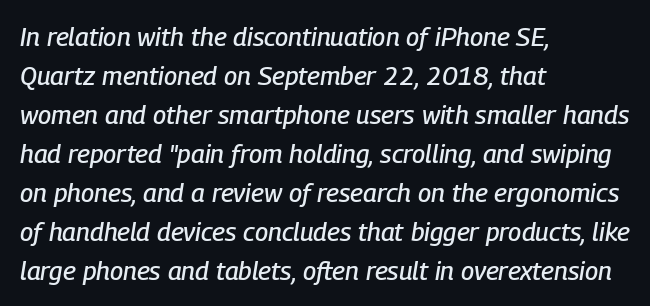
Just letters on the line, the space beneath them empty. Students, observe: this is what conventionally led text looks like. These lines stack with their left ends in a neat column. These lines keep a tight, regular rhythm from letter to letter. Looking at the ascenders, they clearly lean.
